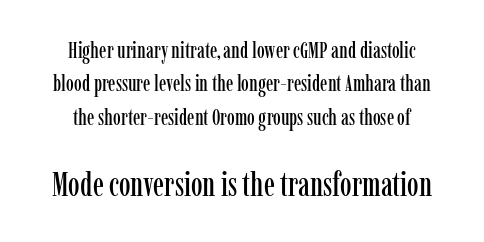
The image shows 33 px condensed serif type, upright; set centered, normal line spacing (1.52x), normal letter spacing, not underlined; the second (bottom) block is 1.5x larger; low stroke contrast and a medium x-height.
